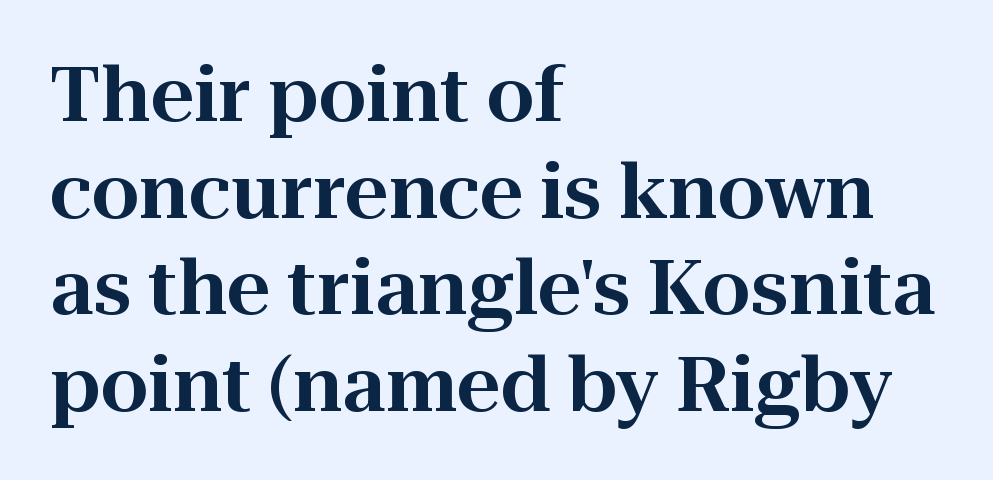
{"serif": "yes", "italic": "no", "width": "normal", "stroke_contrast": "high", "x_height": "medium", "monospaced": "no", "underline": "no", "align": "left", "line_spacing": "normal", "line_spacing_ratio": 1.27, "letter_spacing": "normal", "letter_spacing_em": 0.0, "glyph_px": 76}
